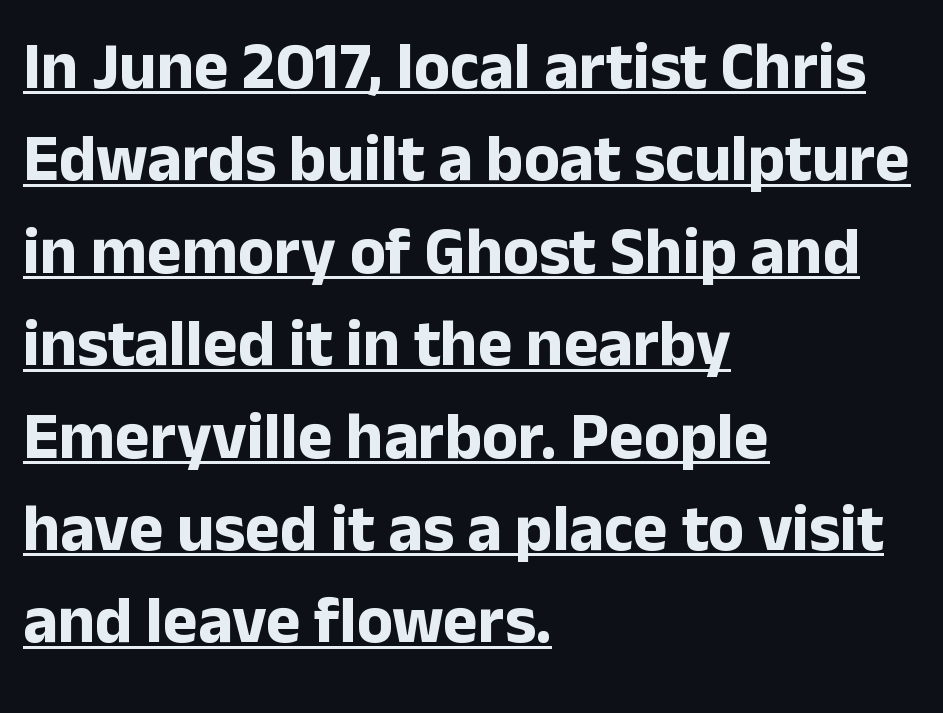
What stands out about the letter spacing? Nothing — it is the standard amount. Caption: multi-line text, flush left, ragged right. Think of a printed novel: that variable character pitch is what you see here. Each glyph is drawn with heavy, bold strokes. Beneath each row of characters lies a ruled line. This is roman type, the default non-slanted kind.
